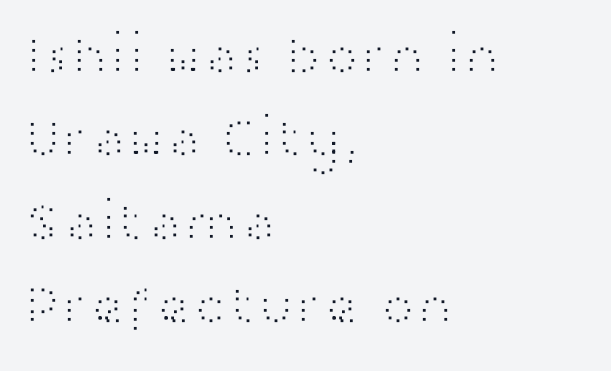
Q: Is the text bold? A: No.
Q: Is the text italic (slanted)? A: No, it is upright.
Q: Is the typeface a serif or a sans-serif typeface? A: Sans-serif.
Q: Is the text underlined? A: No.
Q: How is the paragraph aligned? A: Left-aligned.
Q: Is the spacing between letters normal or unusually wide? A: Normal.
Q: Is the spacing between lines tight, normal or loose? A: Normal.
Q: Width (condensed, normal, or wide)? A: Wide.
Q: Stroke contrast? A: High.
Q: x-height? A: Medium.
Q: Monospaced? A: No.
